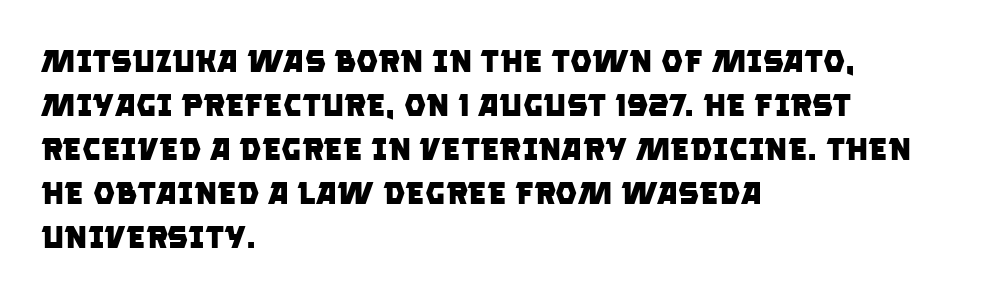
The image shows 31 px heavy sans-serif type; set left-aligned, normal line spacing (1.42x), normal letter spacing, not underlined; low stroke contrast and a large x-height.
